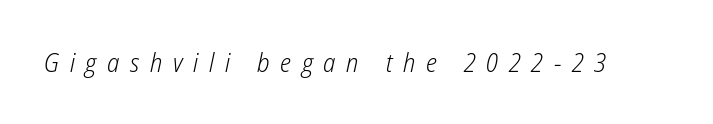
Look at the tracking — it's clearly loosened, letters drifting apart. Plain, unruled lines of type. Weight: not bold — regular or lighter. There's an unmistakable incline to the writing here.
